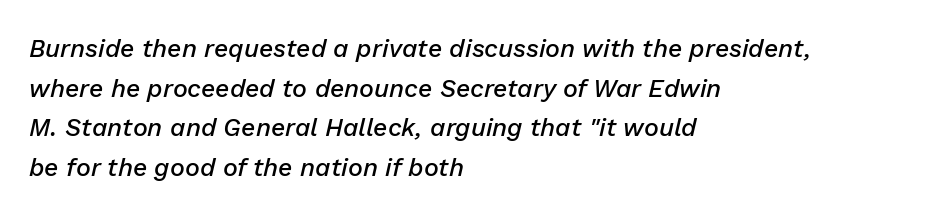
The image shows 25 px text type, italic (leaning right); set left-aligned, normal line spacing (1.59x), normal letter spacing, not underlined.
